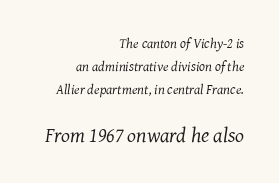
Tracking value appears to be zero — textbook default spacing. The space between consecutive lines is moderate. The strokes carry an ordinary text weight at most. The rendering anchors every line to the right-hand side.
